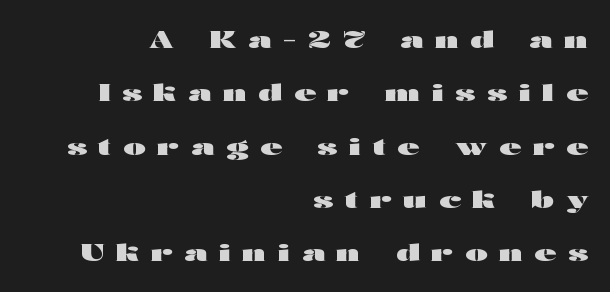
{"italic": "no", "bold": "yes", "underline": "no", "align": "right", "line_spacing": "loose", "line_spacing_ratio": 2.22, "letter_spacing": "wide", "letter_spacing_em": 0.49, "glyph_px": 24}
